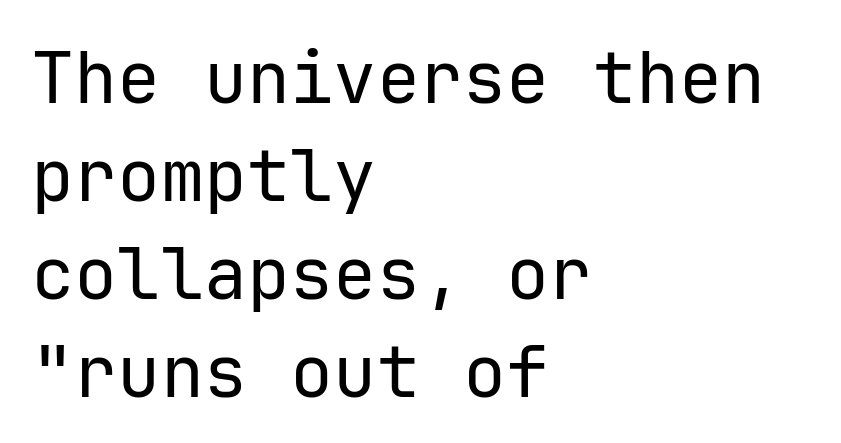
Q: Is the text bold? A: No.
Q: Is the text italic (slanted)? A: No, it is upright.
Q: Is the typeface a serif or a sans-serif typeface? A: Sans-serif.
Q: Is the text underlined? A: No.
Q: How is the paragraph aligned? A: Left-aligned.
Q: Is the spacing between letters normal or unusually wide? A: Normal.
Q: Is the spacing between lines tight, normal or loose? A: Normal.
Q: Width (condensed, normal, or wide)? A: Normal.
Q: Stroke contrast? A: Low.
Q: x-height? A: Medium.
Q: Monospaced? A: Yes.
